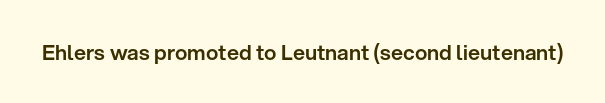
Every character sits straight up, as roman type does. The string is rendered with underlining switched off. Students, note that the glyphs here touch the page at normal intervals.
